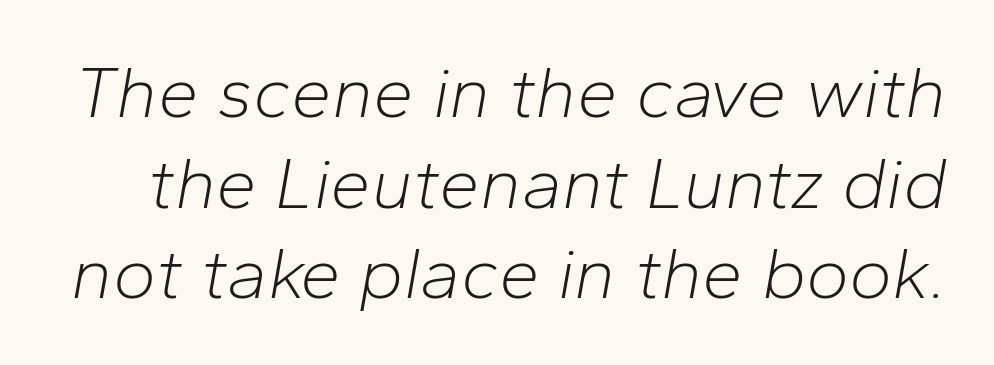
{"italic": "yes", "lean": "right", "slant_degrees": 10, "bold": "no", "weight": "light", "width": "normal", "stroke_contrast": "low", "x_height": "medium", "monospaced": "no", "underline": "no", "line_spacing_ratio": 1.24, "letter_spacing": "normal", "letter_spacing_em": 0.0, "glyph_px": 73}
